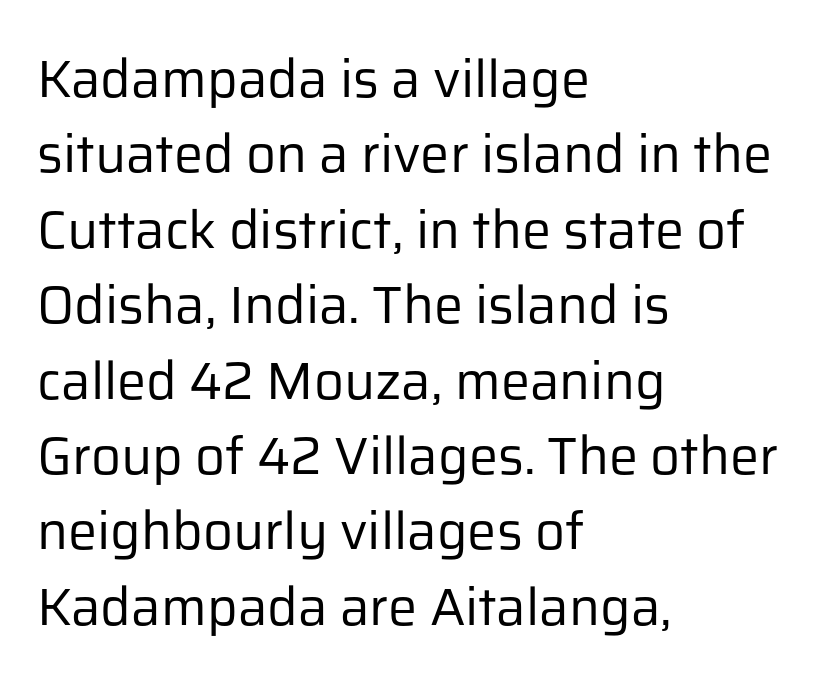
Bare-footed words on every line. The face used here is a sans, in the tradition of grotesques and geometrics. Casual observation: everything's shoved over to the left. Nope, not italic — everything's standing straight. Letter spacing: default.
